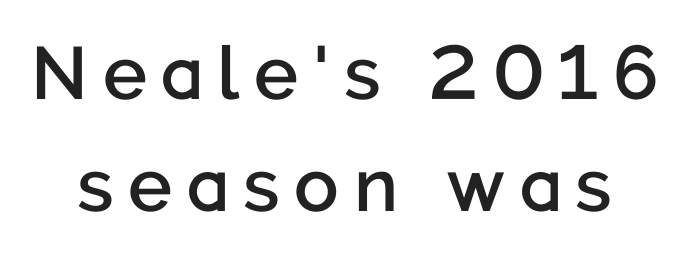
The letters carry no serifs — their stems end cleanly without finishing strokes. Weight check: semibold — heavier than regular, not quite bold. Is this a fixed-width face? No — the glyphs have proportional, varying widths. Anything drawn beneath the words? Only blank space. The passage shown has open, widely tracked lettering throughout. Characters remain perfectly vertical along every line.
